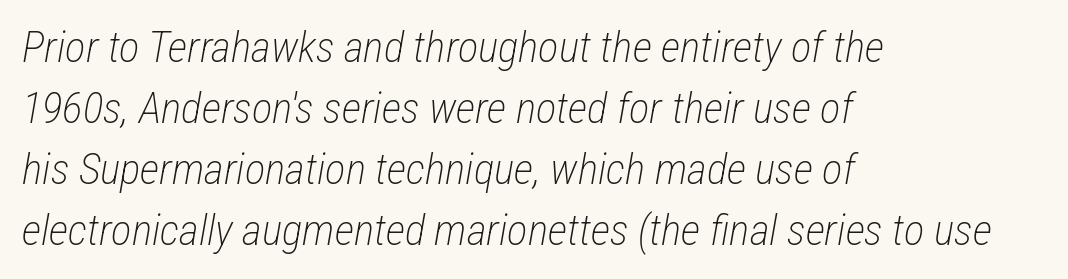
{"italic": "yes", "lean": "right", "slant_degrees": 12, "bold": "no", "weight": "light", "width": "condensed", "stroke_contrast": "low", "x_height": "medium", "monospaced": "no", "underline": "no", "align": "left", "line_spacing": "normal", "line_spacing_ratio": 1.42, "letter_spacing": "normal", "letter_spacing_em": 0.0, "glyph_px": 43}
